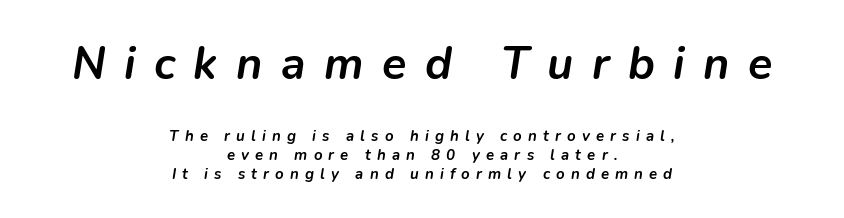
The image shows 45 px semibold type, italic (leaning right); set centered, normal line spacing (1.25x), unusually wide letter spacing (+0.41 em), not underlined; the first (top) block is 3.0x larger; low stroke contrast and a medium x-height.
